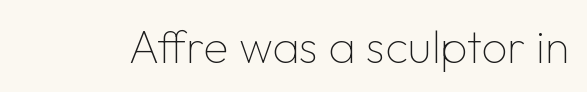
Q: Is the text bold? A: No.
Q: Is the text italic (slanted)? A: No, it is upright.
Q: Is the typeface a serif or a sans-serif typeface? A: Sans-serif.
Q: Is the text underlined? A: No.
Q: Is the spacing between letters normal or unusually wide? A: Normal.
Q: Width (condensed, normal, or wide)? A: Normal.
Q: Stroke contrast? A: Low.
Q: x-height? A: Medium.
Q: Monospaced? A: No.
